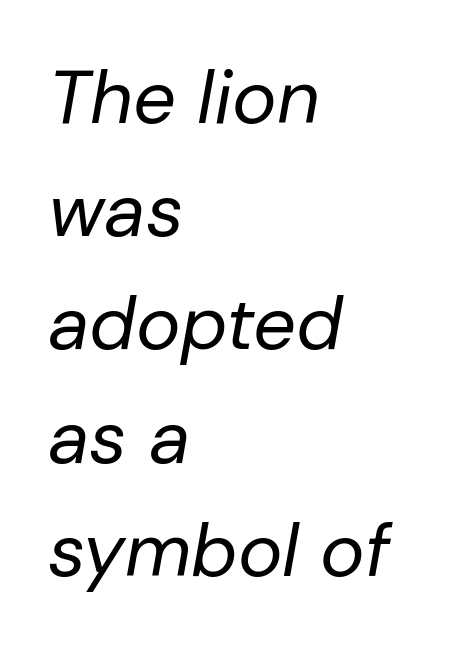
{"italic": "yes", "lean": "right", "slant_degrees": 10, "bold": "no", "weight": "regular", "width": "normal", "stroke_contrast": "low", "x_height": "medium", "monospaced": "no", "underline": "no", "align": "left", "line_spacing": "normal", "line_spacing_ratio": 1.51, "letter_spacing": "normal", "letter_spacing_em": 0.0, "glyph_px": 75}
